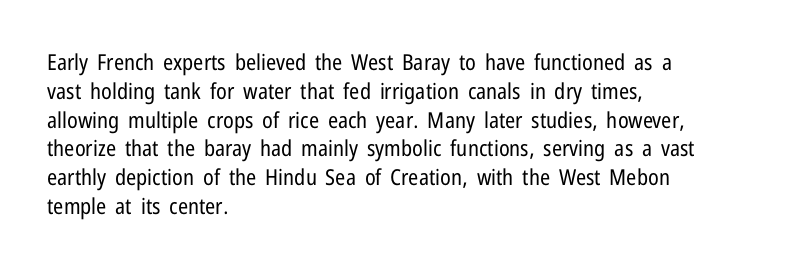
Q: Is the text bold? A: No.
Q: Is the text italic (slanted)? A: No, it is upright.
Q: Is the text underlined? A: No.
Q: How is the paragraph aligned? A: Left-aligned.
Q: Is the spacing between letters normal or unusually wide? A: Normal.
Q: Is the spacing between lines tight, normal or loose? A: Normal.
